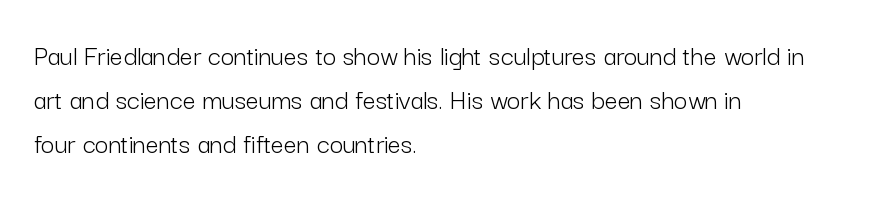
This sample has the flowing, uneven cadence of proportional lettering. Rule under the text: the space is simply empty. Unbolded letterforms with no extra heft. Whoever set this chose a conventional vertical rhythm. The rendering keeps characters at their native spacing. Do the letters lean? They stand straight.
